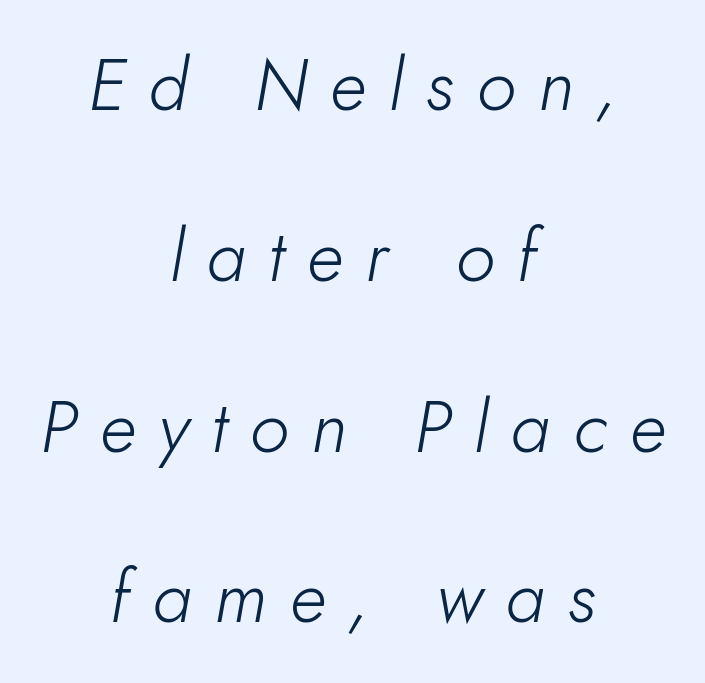
{"italic": "yes", "lean": "right", "slant_degrees": 10, "bold": "no", "weight": "light", "width": "normal", "stroke_contrast": "low", "x_height": "small", "monospaced": "no", "underline": "no", "align": "center", "line_spacing": "loose", "line_spacing_ratio": 2.34, "letter_spacing": "wide", "letter_spacing_em": 0.31, "glyph_px": 73}
